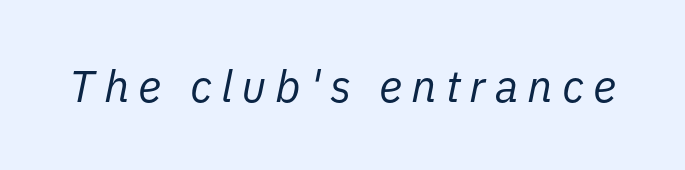
Nobody drew a line under any word here. In terms of posture, this sample is oblique. Is the stroke heavy? The answer is a plain regular-or-lighter. Varying glyph widths throughout — classic text-font behaviour. Tracking here is generous; glyphs stand well apart from one another.
